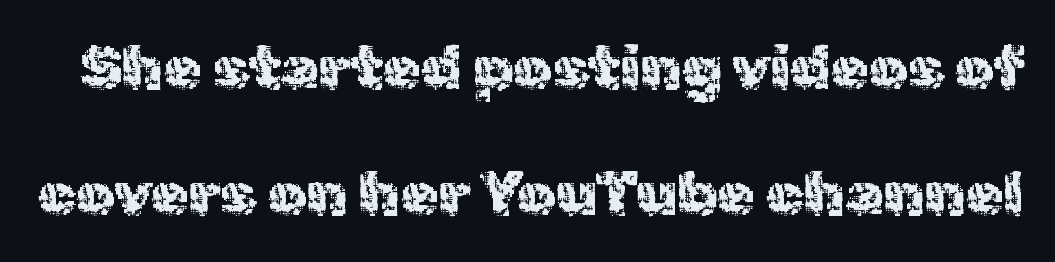
The image shows 61 px sans-serif type, upright; set loose line spacing (2.06x), normal letter spacing, not underlined; a medium x-height.
